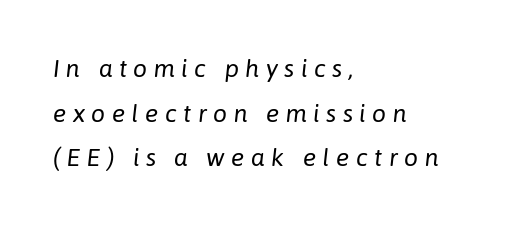
{"italic": "yes", "lean": "right", "slant_degrees": 6, "bold": "no", "underline": "no", "align": "left", "line_spacing_ratio": 1.79, "letter_spacing": "wide", "letter_spacing_em": 0.25, "glyph_px": 25}
